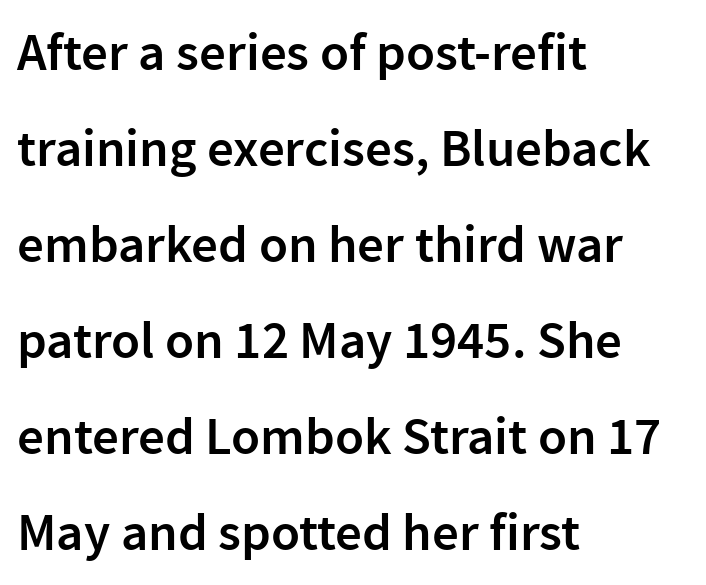
The image shows 53 px semibold sans-serif type, upright; set left-aligned, line spacing 1.81x, normal letter spacing, not underlined; low stroke contrast and a medium x-height.
